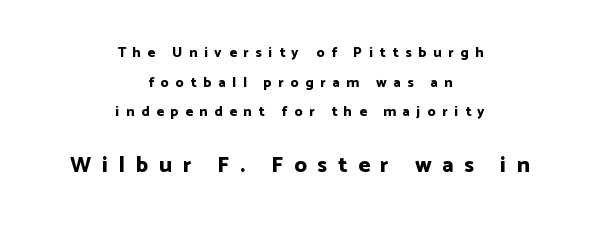
Does the copy run flush right? No — it is centered line by line. The designer gave the closing block more size than the opening block. Look at the stroke-to-counter ratio: heavy, a bold. Words appear elongated and porous because spacing is wide.
